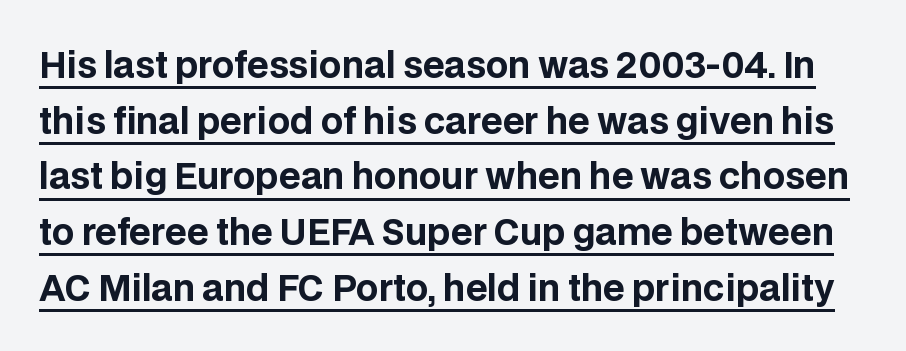
Q: Is the text bold? A: Yes.
Q: Is the text italic (slanted)? A: No, it is upright.
Q: Is the typeface a serif or a sans-serif typeface? A: Sans-serif.
Q: Is the text underlined? A: Yes.
Q: Is the spacing between letters normal or unusually wide? A: Normal.
Q: Is the spacing between lines tight, normal or loose? A: Normal.
Q: Width (condensed, normal, or wide)? A: Normal.
Q: Stroke contrast? A: Low.
Q: x-height? A: Large.
Q: Monospaced? A: No.
